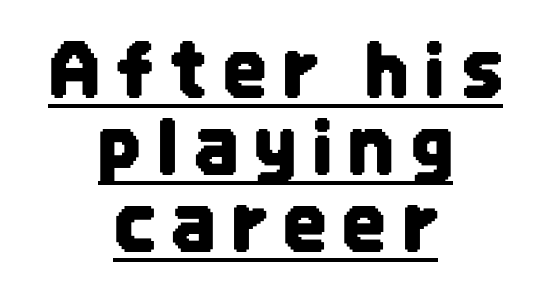
Q: Is the text italic (slanted)? A: No, it is upright.
Q: Is the typeface a serif or a sans-serif typeface? A: Sans-serif.
Q: Is the text underlined? A: Yes.
Q: How is the paragraph aligned? A: Centered.
Q: Is the spacing between letters normal or unusually wide? A: Unusually wide.
Q: Is the spacing between lines tight, normal or loose? A: Tight.
Q: Width (condensed, normal, or wide)? A: Condensed.
Q: Stroke contrast? A: Low.
Q: x-height? A: Large.
Q: Monospaced? A: No.
